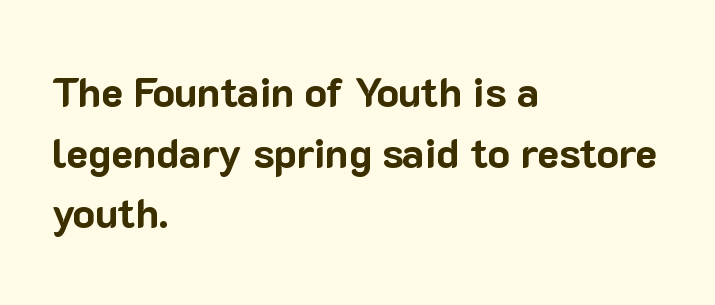
The image shows 41 px bold sans-serif type, upright; set left-aligned, normal line spacing (1.48x), normal letter spacing, not underlined; low stroke contrast and a medium x-height.
